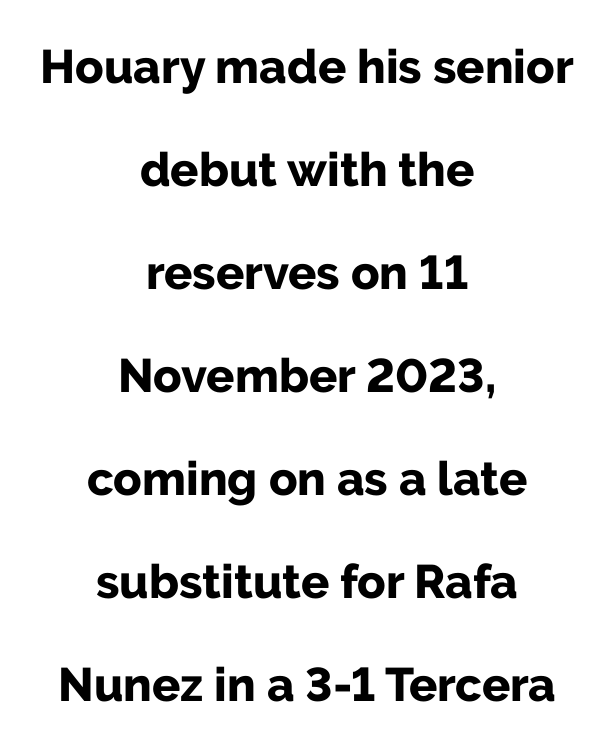
Vertically, the passage feels expansive, rows floating well apart. Varying glyph widths throughout — classic text-font behaviour. The specimen reads as upright at a glance. The face used here is rendered with its standard letterfit. The whitespace from short lines is split evenly between both sides. Pretty heavy lettering here — definitely bold.
